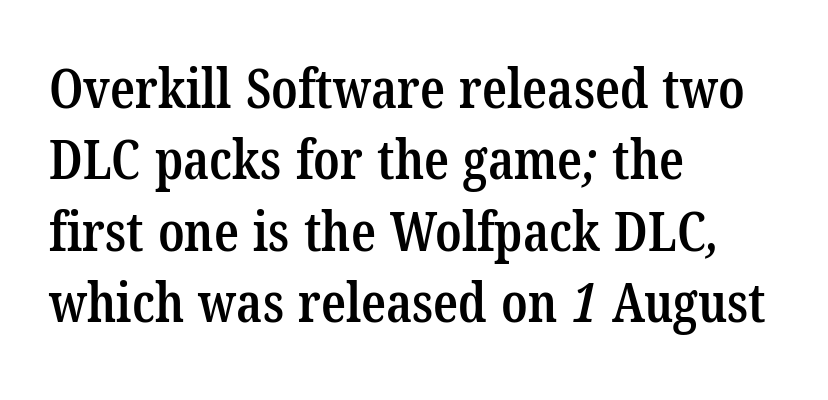
The image shows 55 px semibold, condensed serif type; set left-aligned, normal line spacing (1.3x), normal letter spacing, not underlined; low stroke contrast and a medium x-height.
